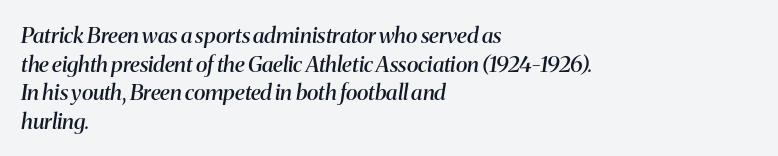
The image shows 22 px text type, italic (leaning right); set left-aligned, normal line spacing (1.3x), normal letter spacing, not underlined.
